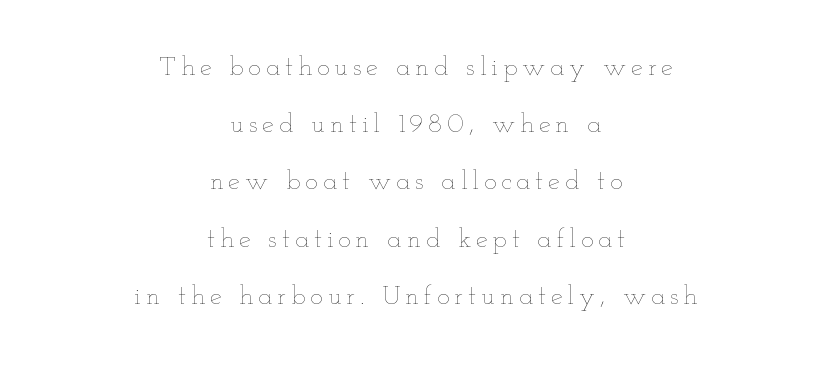
{"italic": "no", "bold": "no", "underline": "no", "align": "center", "line_spacing": "loose", "line_spacing_ratio": 2.12, "glyph_px": 27}
